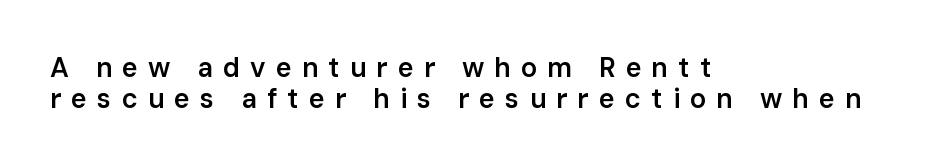
The letterforms stand isolated, each surrounded by extra space. All the whitespace from short lines collects on the right. Is there much room between lines? No — they nearly touch. What weight is shown? A semibold, between regular and bold. Upright lettering throughout.
